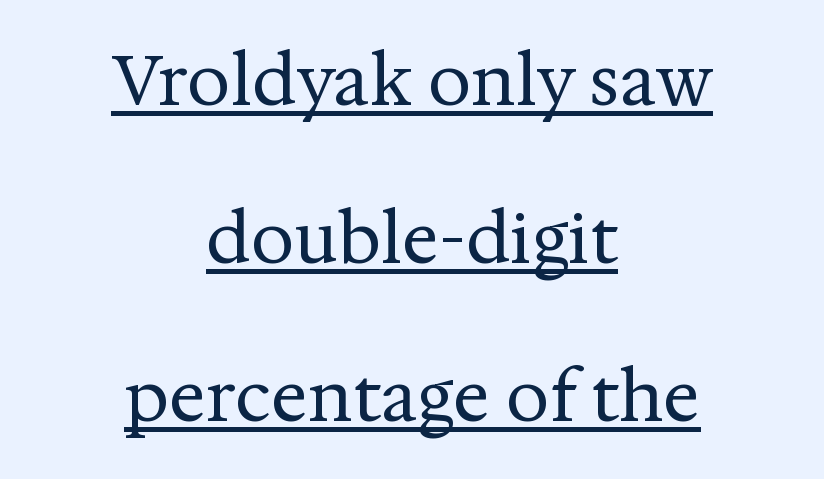
{"serif": "yes", "italic": "no", "bold": "no", "weight": "regular", "width": "normal", "stroke_contrast": "medium", "x_height": "medium", "monospaced": "no", "underline": "yes", "align": "center", "line_spacing": "loose", "line_spacing_ratio": 2.29, "letter_spacing": "normal", "letter_spacing_em": 0.0, "glyph_px": 69}
